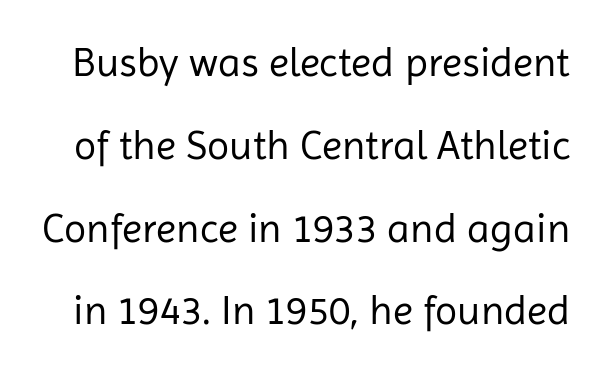
{"serif": "no", "italic": "no", "bold": "no", "weight": "regular", "width": "normal", "stroke_contrast": "low", "x_height": "medium", "monospaced": "no", "underline": "no", "line_spacing": "loose", "line_spacing_ratio": 2.02, "letter_spacing": "normal", "letter_spacing_em": 0.0, "glyph_px": 41}
